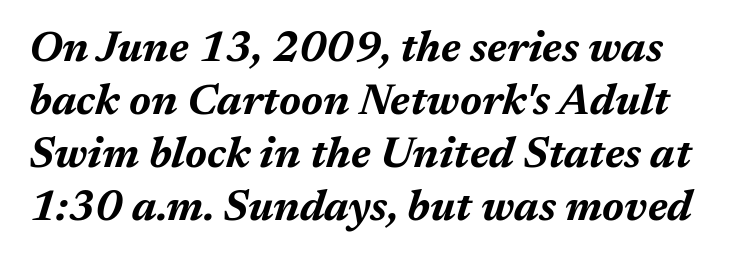
Q: Is the text bold? A: Yes.
Q: Is the text italic (slanted)? A: Yes, it leans right by about 17 degrees.
Q: Is the text underlined? A: No.
Q: Is the spacing between letters normal or unusually wide? A: Normal.
Q: Width (condensed, normal, or wide)? A: Normal.
Q: Stroke contrast? A: Medium.
Q: x-height? A: Medium.
Q: Monospaced? A: No.
